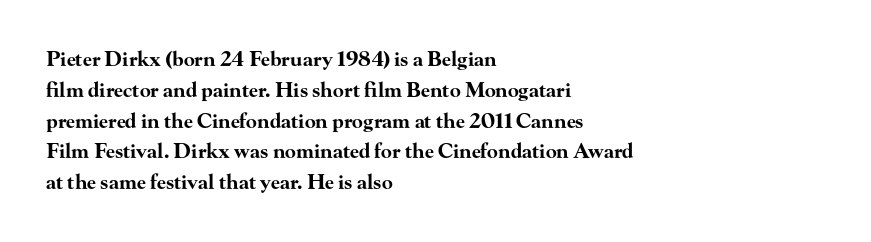
Q: Is the text bold? A: Yes.
Q: Is the text italic (slanted)? A: No, it is upright.
Q: Is the text underlined? A: No.
Q: How is the paragraph aligned? A: Left-aligned.
Q: Is the spacing between letters normal or unusually wide? A: Normal.
Q: Is the spacing between lines tight, normal or loose? A: Normal.
